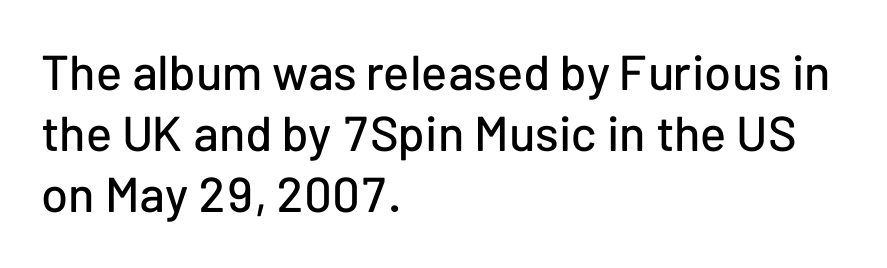
You can tell from the bare stems that sans-serif type was used. The block of text has a typical density, with ordinary space between rows. Honestly, the letter spacing is just normal — you wouldn't notice it. A typesetter would mark this as roman, not italic. The passage shown is typed in a proportional face where columns would drift.
